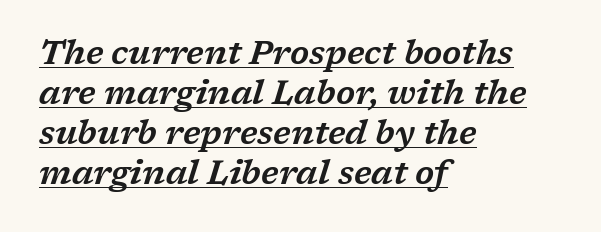
The image shows 33 px wide serif type, italic (leaning right); set left-aligned, line spacing 1.21x, normal letter spacing, underlined; low stroke contrast and a medium x-height.
